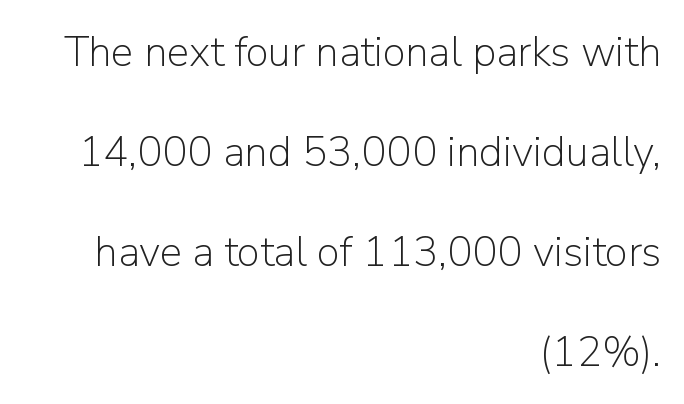
Q: Is the text bold? A: No.
Q: Is the text italic (slanted)? A: No, it is upright.
Q: Is the typeface a serif or a sans-serif typeface? A: Sans-serif.
Q: Is the text underlined? A: No.
Q: How is the paragraph aligned? A: Right-aligned.
Q: Is the spacing between letters normal or unusually wide? A: Normal.
Q: Is the spacing between lines tight, normal or loose? A: Loose.
Q: Width (condensed, normal, or wide)? A: Normal.
Q: Stroke contrast? A: Low.
Q: x-height? A: Medium.
Q: Monospaced? A: No.
